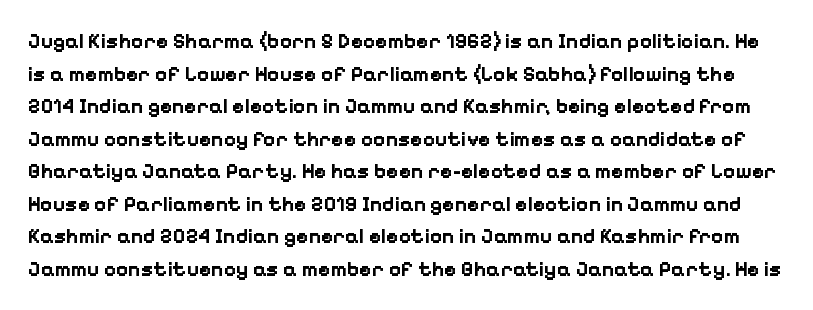
How would I describe the line gaps? Plain and ordinary. Designer's note — italics off, roman on. Strokes here are thick enough to call this a true bold. Letters rest on an invisible, unmarked baseline.
